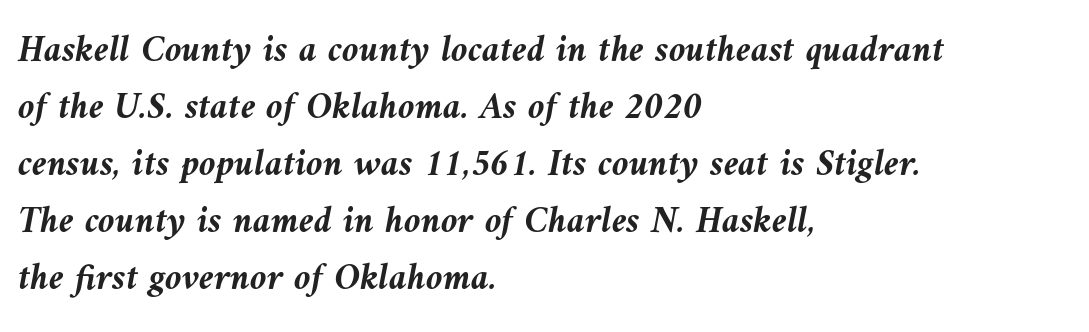
Q: Is the text bold? A: Yes.
Q: Is the text italic (slanted)? A: Yes, it leans left by about 10 degrees.
Q: Is the text underlined? A: No.
Q: How is the paragraph aligned? A: Left-aligned.
Q: Is the spacing between letters normal or unusually wide? A: Normal.
Q: Is the spacing between lines tight, normal or loose? A: Normal.
Q: Width (condensed, normal, or wide)? A: Normal.
Q: Stroke contrast? A: Medium.
Q: x-height? A: Medium.
Q: Monospaced? A: No.
